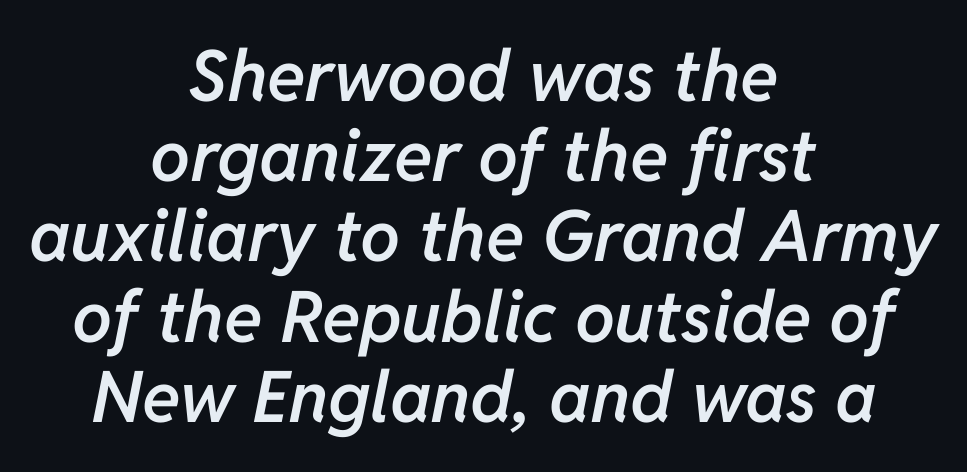
The image shows 71 px semibold type, italic (leaning right); set centered, tight line spacing (1.13x), normal letter spacing, not underlined; low stroke contrast and a medium x-height.
